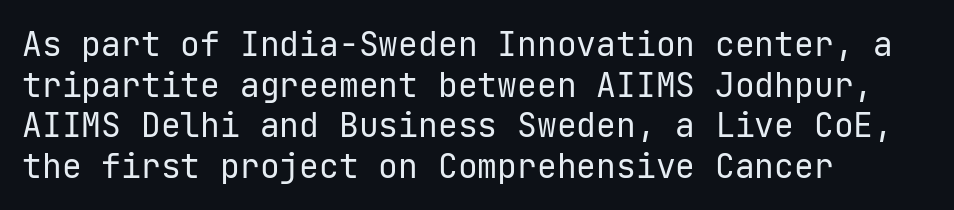
Q: Is the text bold? A: No.
Q: Is the text italic (slanted)? A: No, it is upright.
Q: Is the typeface a serif or a sans-serif typeface? A: Sans-serif.
Q: Is the text underlined? A: No.
Q: How is the paragraph aligned? A: Left-aligned.
Q: Is the spacing between letters normal or unusually wide? A: Normal.
Q: Width (condensed, normal, or wide)? A: Normal.
Q: Stroke contrast? A: Low.
Q: x-height? A: Medium.
